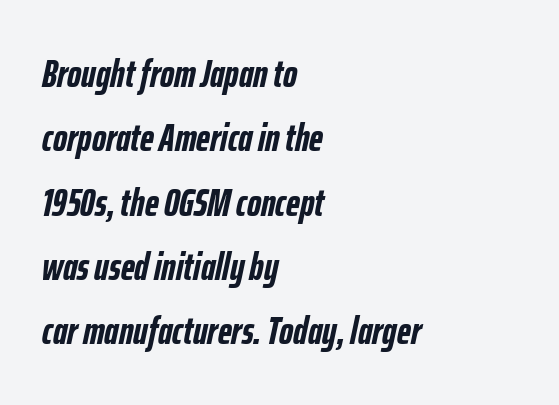
Q: Is the text bold? A: Yes.
Q: Is the text italic (slanted)? A: Yes, it leans right by about 12 degrees.
Q: Is the text underlined? A: No.
Q: How is the paragraph aligned? A: Left-aligned.
Q: Is the spacing between letters normal or unusually wide? A: Normal.
Q: Is the spacing between lines tight, normal or loose? A: Normal.
Q: Width (condensed, normal, or wide)? A: Condensed.
Q: Stroke contrast? A: Low.
Q: x-height? A: Medium.
Q: Monospaced? A: No.
